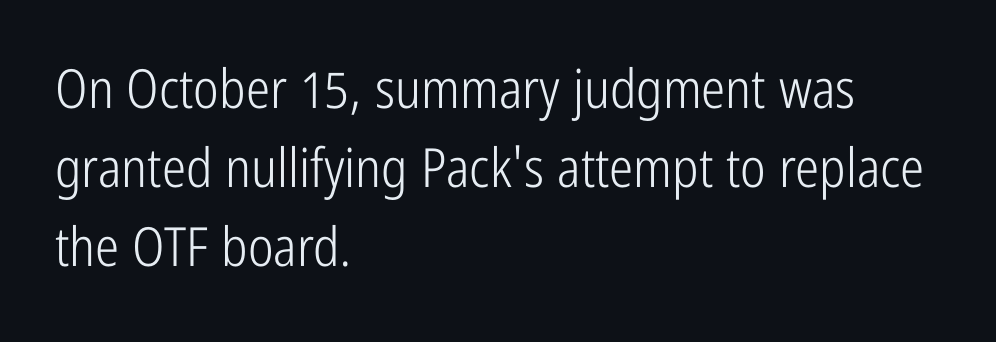
This is roman type, the default non-slanted kind. These lines sit exactly where default settings would place them. The type is set solid horizontally, with unmodified tracking. Descender tails drop into unmarked territory. Unlike a traditional serif, this face leaves its strokes unadorned. The letters advance in unequal steps, a hallmark of proportional type.
